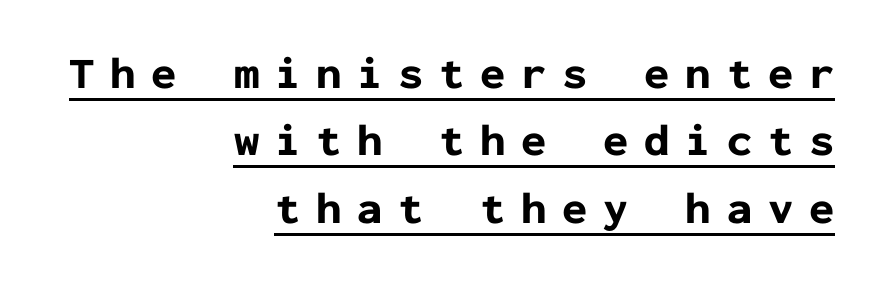
The image shows 45 px bold sans-serif type, upright, monospaced; set right-aligned, normal line spacing (1.5x), unusually wide letter spacing (+0.35 em), underlined; low stroke contrast and a medium x-height.
